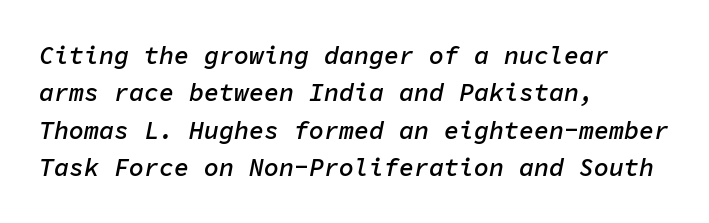
Q: Is the text bold? A: Semi-bold.
Q: Is the text italic (slanted)? A: Yes, it leans right by about 11 degrees.
Q: Is the text underlined? A: No.
Q: How is the paragraph aligned? A: Left-aligned.
Q: Is the spacing between letters normal or unusually wide? A: Normal.
Q: Is the spacing between lines tight, normal or loose? A: Normal.
